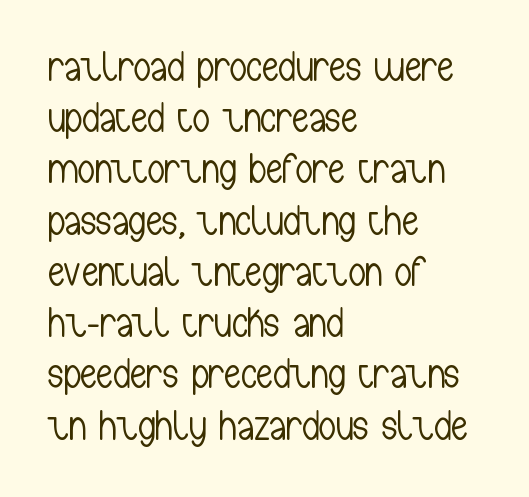
The ragged edge is on the right, which tells us the setting is flush left. The text was rendered using a sans face with plain stroke endings. No italicization has been applied; the sample stays upright. Descender tails drop into unmarked territory. The face used here is rendered with its standard letterfit. You could not count columns in this text — the font is proportionally spaced.
